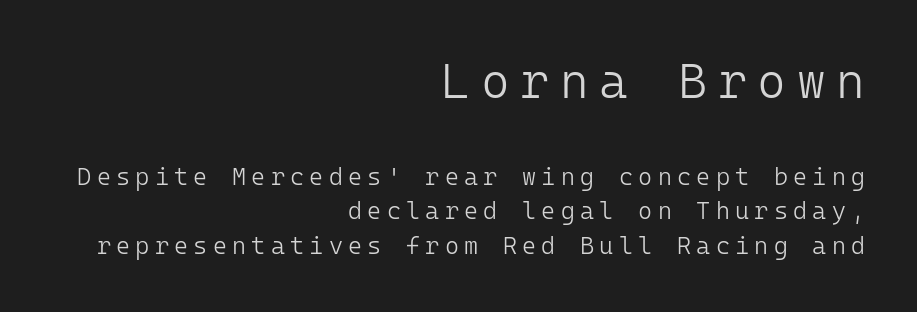
{"serif": "no", "italic": "no", "bold": "no", "weight": "light", "width": "normal", "stroke_contrast": "low", "x_height": "medium", "monospaced": "yes", "underline": "no", "align": "right", "line_spacing": "normal", "line_spacing_ratio": 1.44, "letter_spacing": "wide", "letter_spacing_em": 0.22, "larger_block": "first", "size_ratio": 2.04, "glyph_px": 49}
